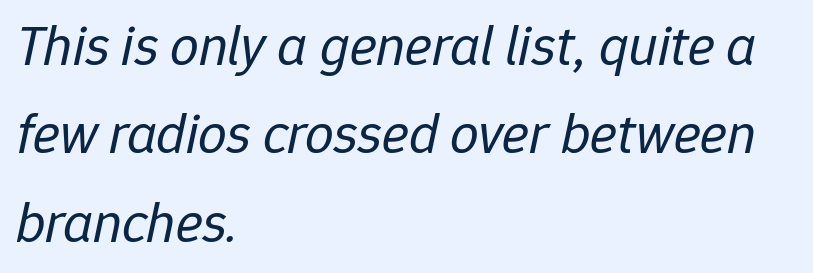
Q: Is the text bold? A: No.
Q: Is the text italic (slanted)? A: Yes, it leans right by about 12 degrees.
Q: Is the text underlined? A: No.
Q: How is the paragraph aligned? A: Left-aligned.
Q: Is the spacing between letters normal or unusually wide? A: Normal.
Q: Is the spacing between lines tight, normal or loose? A: Normal.
Q: Width (condensed, normal, or wide)? A: Normal.
Q: Stroke contrast? A: Low.
Q: x-height? A: Medium.
Q: Monospaced? A: No.
